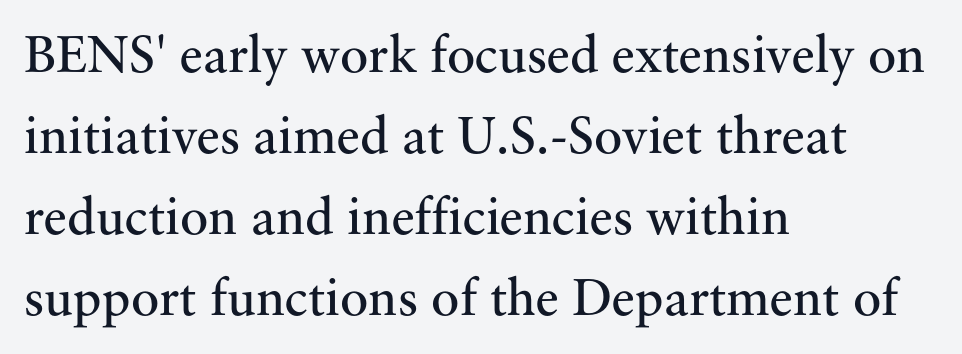
Q: Is the text bold? A: No.
Q: Is the text italic (slanted)? A: No, it is upright.
Q: Is the typeface a serif or a sans-serif typeface? A: Serif.
Q: Is the text underlined? A: No.
Q: How is the paragraph aligned? A: Left-aligned.
Q: Is the spacing between letters normal or unusually wide? A: Normal.
Q: Is the spacing between lines tight, normal or loose? A: Normal.
Q: Width (condensed, normal, or wide)? A: Normal.
Q: Stroke contrast? A: Medium.
Q: x-height? A: Small.
Q: Monospaced? A: No.
